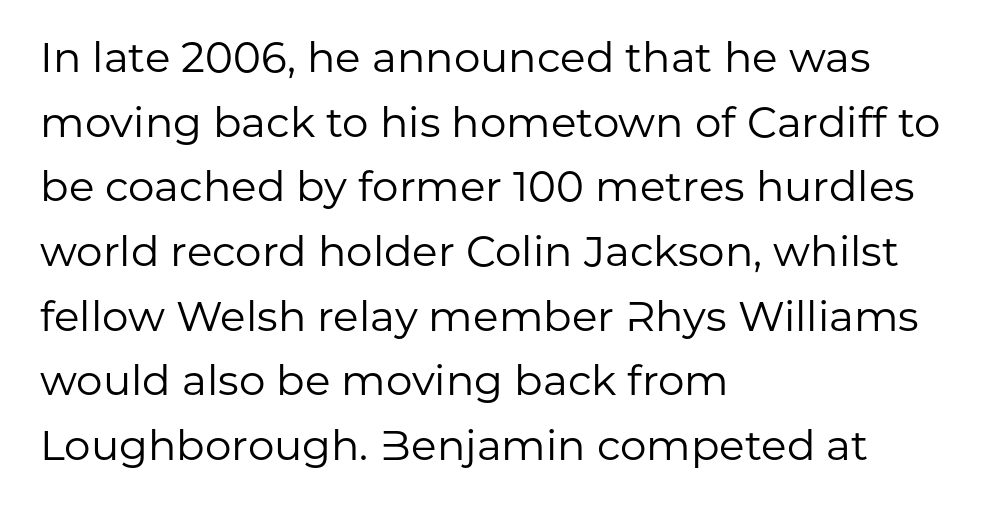
{"serif": "no", "italic": "no", "bold": "no", "weight": "regular", "width": "normal", "stroke_contrast": "low", "x_height": "medium", "monospaced": "no", "underline": "no", "align": "left", "line_spacing": "normal", "line_spacing_ratio": 1.54, "letter_spacing": "normal", "letter_spacing_em": 0.0, "glyph_px": 42}
